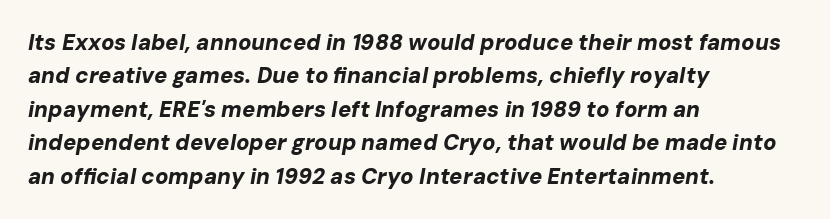
{"italic": "yes", "lean": "right", "slant_degrees": 10, "bold": "yes", "underline": "no", "align": "left", "line_spacing": "normal", "line_spacing_ratio": 1.52, "letter_spacing": "normal", "letter_spacing_em": 0.0, "glyph_px": 22}
